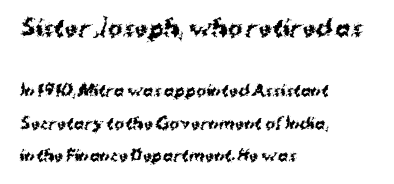
Q: Is the text bold? A: Yes.
Q: Is the text italic (slanted)? A: Yes.
Q: Is the text underlined? A: No.
Q: How is the paragraph aligned? A: Left-aligned.
Q: Is the spacing between letters normal or unusually wide? A: Normal.
Q: Is the spacing between lines tight, normal or loose? A: Loose.
Q: Which block of text is set in a larger size, the first (top) or the second (bottom)? A: The first (top) one.
